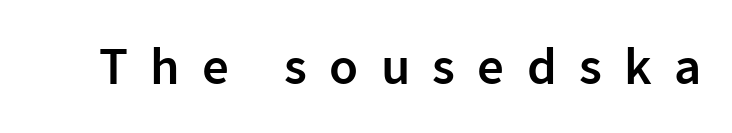
Q: Is the text bold? A: Semi-bold.
Q: Is the text italic (slanted)? A: No, it is upright.
Q: Is the typeface a serif or a sans-serif typeface? A: Sans-serif.
Q: Is the text underlined? A: No.
Q: Is the spacing between letters normal or unusually wide? A: Unusually wide.
Q: Width (condensed, normal, or wide)? A: Normal.
Q: Stroke contrast? A: Low.
Q: x-height? A: Medium.
Q: Monospaced? A: No.
